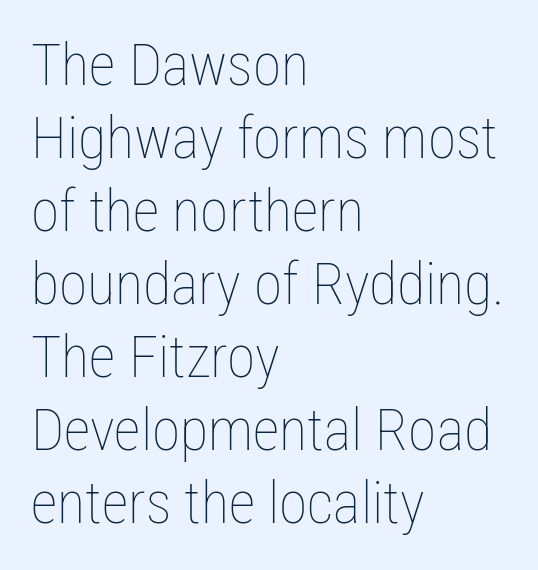
The image shows 58 px thin, condensed type, upright; set left-aligned, normal line spacing (1.26x), normal letter spacing, not underlined; low stroke contrast and a medium x-height.
